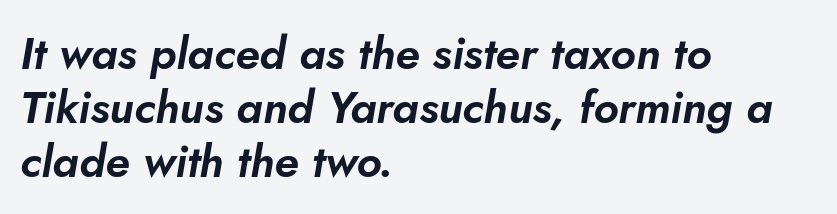
Q: Is the text italic (slanted)? A: Yes, it leans right by about 10 degrees.
Q: Is the text underlined? A: No.
Q: How is the paragraph aligned? A: Left-aligned.
Q: Is the spacing between letters normal or unusually wide? A: Normal.
Q: Width (condensed, normal, or wide)? A: Normal.
Q: Stroke contrast? A: Low.
Q: x-height? A: Small.
Q: Monospaced? A: No.
